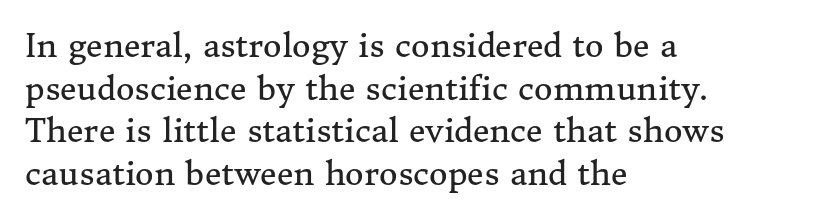
{"serif": "yes", "italic": "no", "bold": "no", "weight": "regular", "width": "normal", "stroke_contrast": "medium", "x_height": "medium", "monospaced": "no", "underline": "no", "align": "left", "line_spacing": "normal", "line_spacing_ratio": 1.33, "letter_spacing": "normal", "letter_spacing_em": 0.0, "glyph_px": 32}
